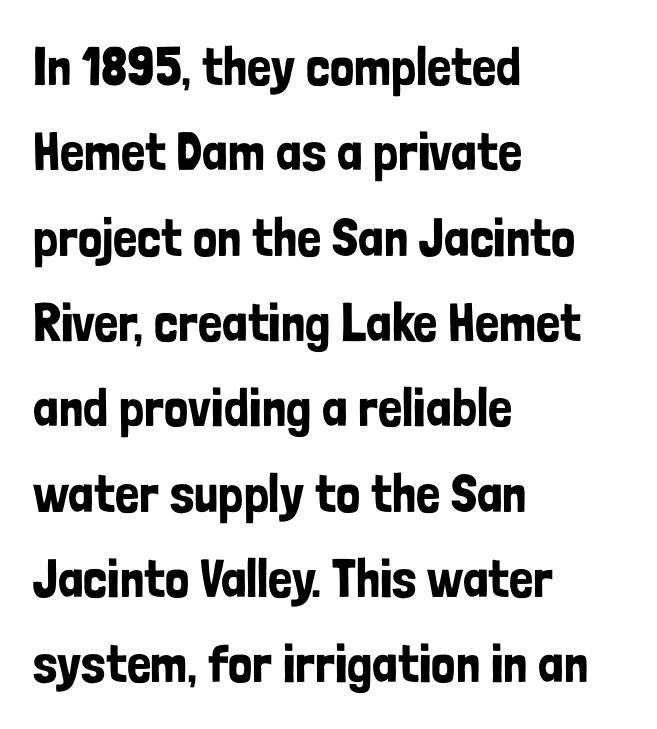
The image shows 54 px condensed sans-serif type, upright; set left-aligned, normal line spacing (1.58x), normal letter spacing, not underlined; low stroke contrast and a medium x-height.
